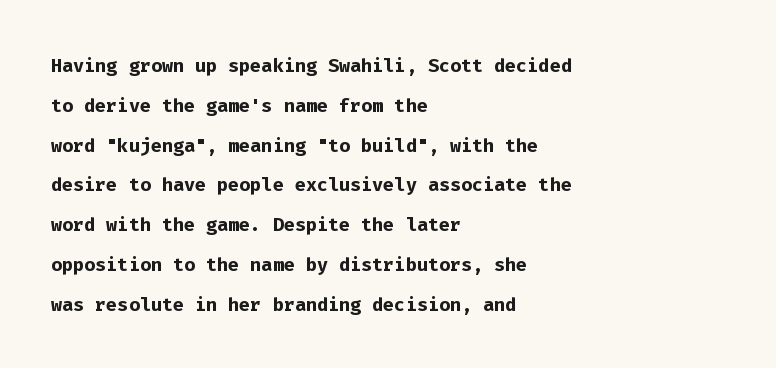
The image shows 26 px bold type, upright; set left-aligned, normal line spacing (1.53x), normal letter spacing, not underlined.
